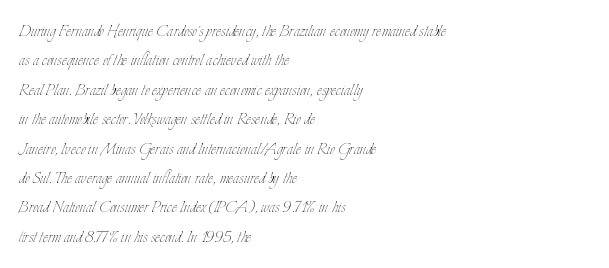
{"bold": "no", "underline": "no", "align": "left", "line_spacing": "normal", "line_spacing_ratio": 1.47, "letter_spacing": "normal", "letter_spacing_em": 0.0, "glyph_px": 20}
